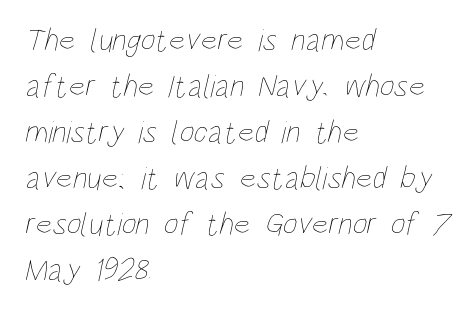
The image shows 32 px thin, condensed type; set left-aligned, normal line spacing (1.44x), normal letter spacing, not underlined; low stroke contrast and a large x-height.
